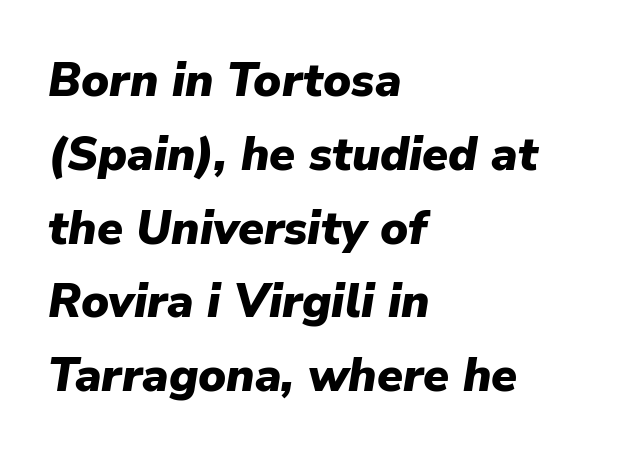
Caption: multi-line text, flush left, ragged right. Line spacing here is normal. The passage shown is typed in a proportional face where columns would drift. The glyphs look as if they've been sheared to an angle. Compared with an ordinary text face, these strokes are far heavier — a full bold.
